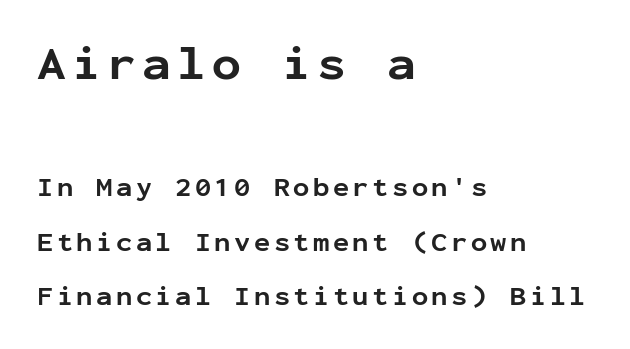
The image shows 48 px bold sans-serif type, upright, monospaced; set left-aligned, loose line spacing (2.02x), not underlined; the first (top) block is 1.78x larger; low stroke contrast and a medium x-height.
